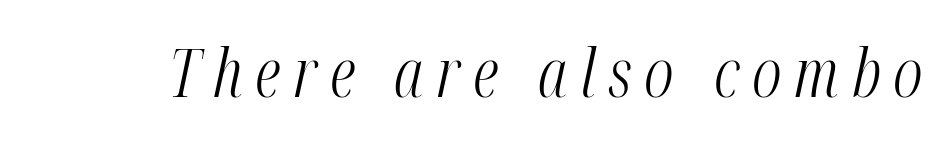
Proportional: the letters do not fall into vertical columns. A bare baseline throughout the passage. Weight: in the light-to-regular range. It's the slanting kind of type.
